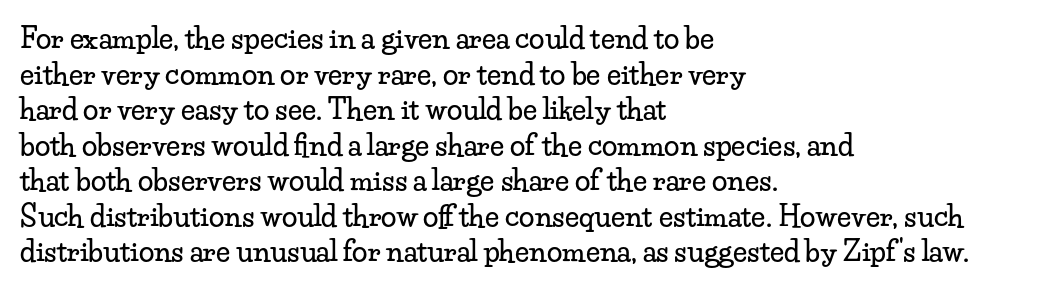
{"serif": "yes", "italic": "no", "width": "wide", "stroke_contrast": "low", "x_height": "small", "monospaced": "no", "underline": "no", "align": "left", "line_spacing": "normal", "line_spacing_ratio": 1.27, "letter_spacing": "normal", "letter_spacing_em": 0.0, "glyph_px": 28}
